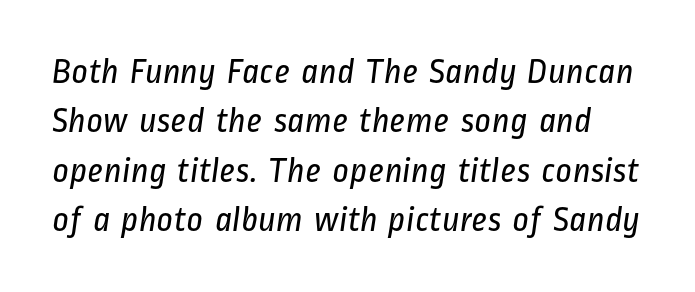
{"serif": "no", "bold": "no", "weight": "regular", "width": "condensed", "stroke_contrast": "low", "x_height": "medium", "monospaced": "no", "underline": "no", "line_spacing": "normal", "line_spacing_ratio": 1.37, "letter_spacing": "normal", "letter_spacing_em": 0.0, "glyph_px": 36}
